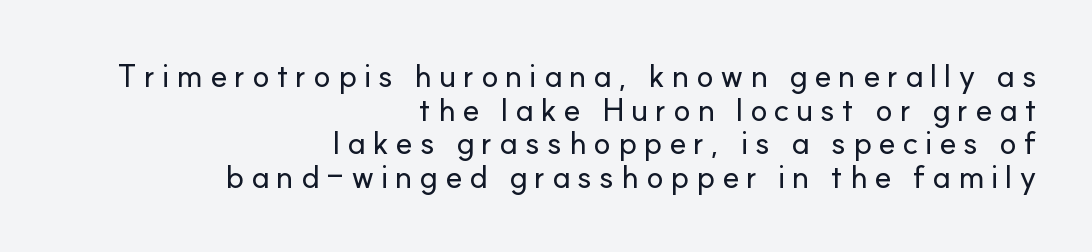
Leftover space on each line is placed entirely before the opening word. This sample trades vertical openness for compactness between lines. A clean baseline with only descenders dipping below it. Varying glyph widths throughout — classic text-font behaviour. The specimen reads as upright at a glance. Grotesque or geometric, the face here clearly has no serifs.
